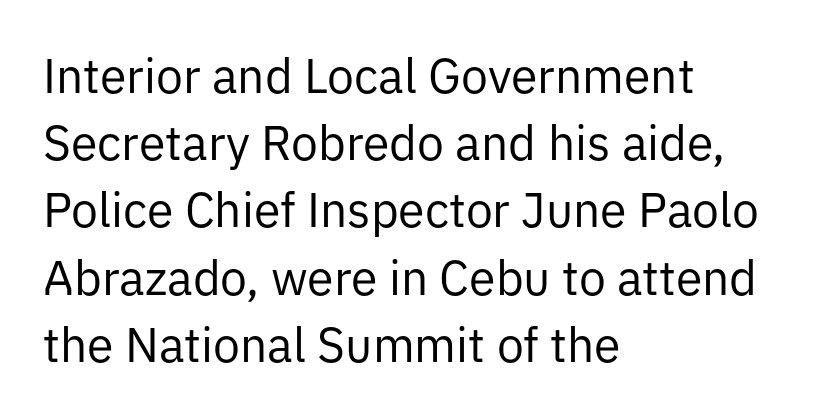
The rendering uses a moderate line-height, typical for paragraphs. Glyph-to-glyph distance matches everyday printed text. Nope, no serifs anywhere on these letters. Any mark beneath the type? The region is blank.
